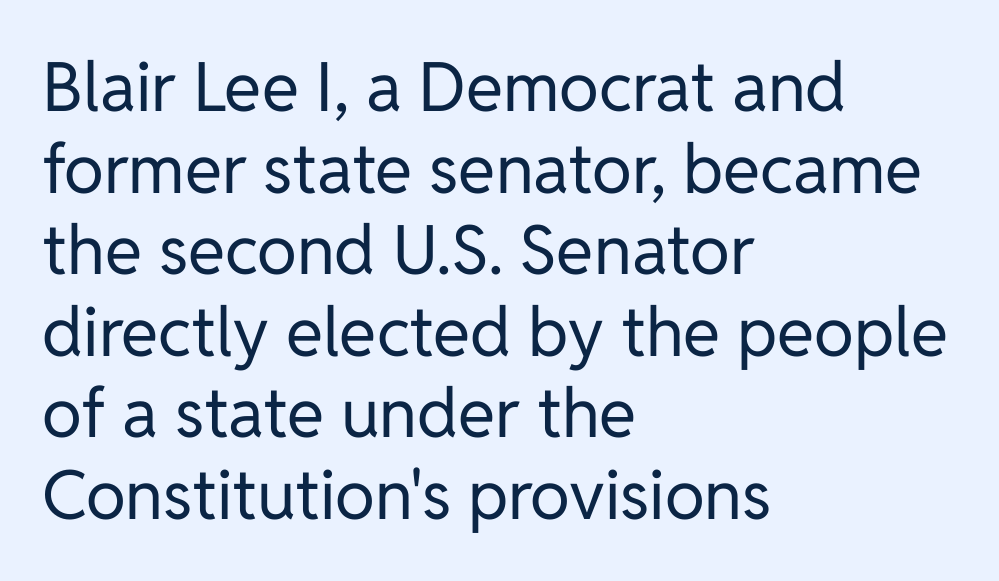
Q: Is the text bold? A: No.
Q: Is the text italic (slanted)? A: No, it is upright.
Q: Is the typeface a serif or a sans-serif typeface? A: Sans-serif.
Q: Is the text underlined? A: No.
Q: How is the paragraph aligned? A: Left-aligned.
Q: Is the spacing between letters normal or unusually wide? A: Normal.
Q: Width (condensed, normal, or wide)? A: Normal.
Q: Stroke contrast? A: Low.
Q: x-height? A: Medium.
Q: Monospaced? A: No.
